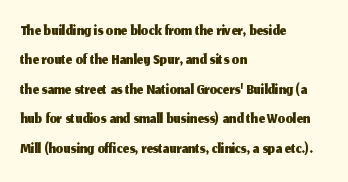
One-word summary of the alignment: left. Posture: vertical. The tracking reads as untouched default to a designer's eye. Each row of text sits above clean, open space. Does the leading feel generous? No, just average.
